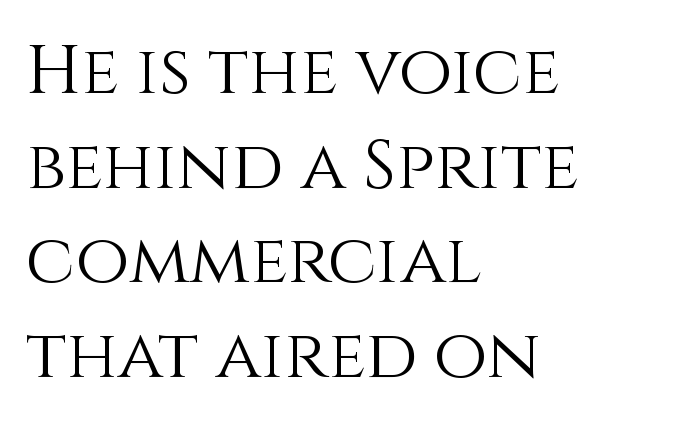
{"italic": "no", "bold": "no", "weight": "light", "width": "normal", "x_height": "large", "monospaced": "no", "underline": "no", "align": "left", "line_spacing": "normal", "line_spacing_ratio": 1.37, "letter_spacing": "normal", "letter_spacing_em": 0.0, "glyph_px": 69}
